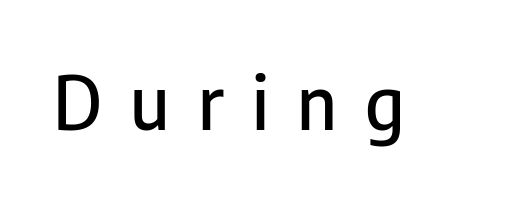
The image shows 74 px condensed sans-serif type, upright; set unusually wide letter spacing (+0.38 em), not underlined; low stroke contrast and a medium x-height.
